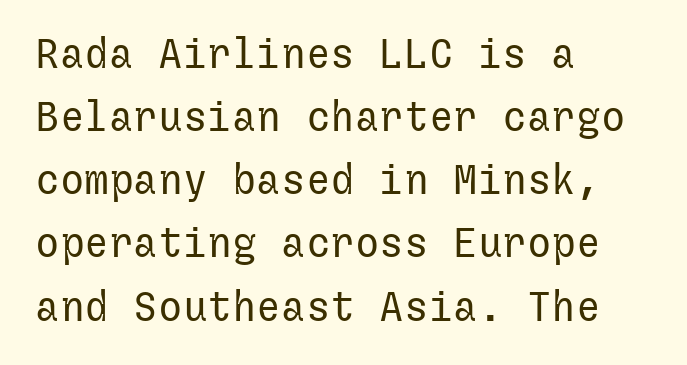
Q: Is the text bold? A: No.
Q: Is the text italic (slanted)? A: No, it is upright.
Q: Is the typeface a serif or a sans-serif typeface? A: Sans-serif.
Q: Is the text underlined? A: No.
Q: How is the paragraph aligned? A: Left-aligned.
Q: Is the spacing between letters normal or unusually wide? A: Normal.
Q: Is the spacing between lines tight, normal or loose? A: Normal.
Q: Width (condensed, normal, or wide)? A: Normal.
Q: Stroke contrast? A: Low.
Q: x-height? A: Medium.
